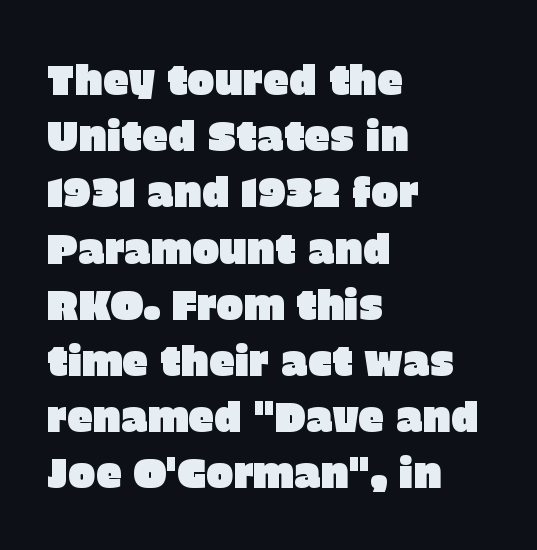
{"serif": "no", "italic": "no", "width": "normal", "stroke_contrast": "low", "x_height": "large", "monospaced": "no", "underline": "no", "align": "left", "line_spacing": "normal", "line_spacing_ratio": 1.37, "letter_spacing": "normal", "letter_spacing_em": 0.0, "glyph_px": 41}
